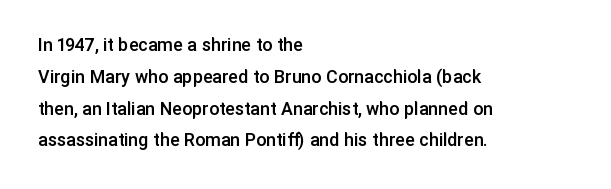
In terms of letterspacing, this is plain default setting. Words float on clear page, feet unadorned. A fair bit of extra ink — the face is semibold, not bold. One-word summary of the alignment: left. A typesetter would call this leading conventional body-copy spacing.
